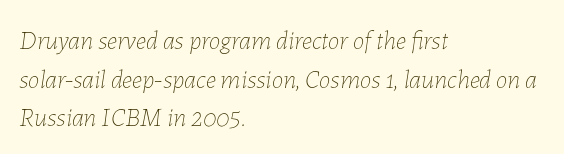
{"italic": "yes", "lean": "right", "slant_degrees": 7, "bold": "no", "underline": "no", "align": "left", "line_spacing": "normal", "line_spacing_ratio": 1.49, "letter_spacing": "normal", "letter_spacing_em": 0.0, "glyph_px": 26}
